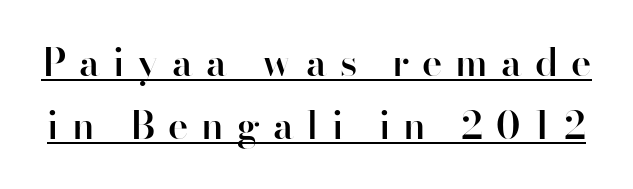
The image shows 38 px semibold sans-serif type, upright; set normal line spacing (1.67x), unusually wide letter spacing (+0.34 em), underlined; high stroke contrast and a small x-height.
